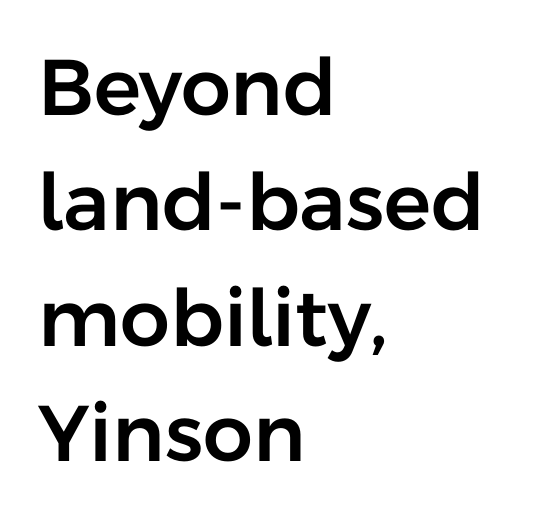
Q: Is the text italic (slanted)? A: No, it is upright.
Q: Is the typeface a serif or a sans-serif typeface? A: Sans-serif.
Q: Is the text underlined? A: No.
Q: How is the paragraph aligned? A: Left-aligned.
Q: Is the spacing between letters normal or unusually wide? A: Normal.
Q: Is the spacing between lines tight, normal or loose? A: Normal.
Q: Width (condensed, normal, or wide)? A: Normal.
Q: Stroke contrast? A: Low.
Q: x-height? A: Medium.
Q: Monospaced? A: No.
